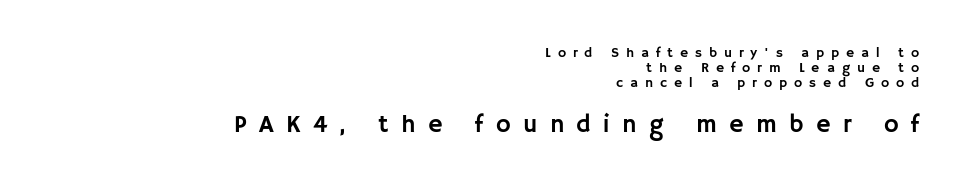
The image shows 25 px text type, upright; set right-aligned, tight line spacing (1.08x), unusually wide letter spacing (+0.49 em), not underlined; the second (bottom) block is 1.79x larger.
